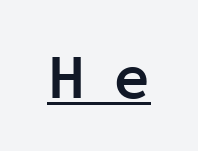
{"serif": "no", "italic": "no", "bold": "semi", "weight": "semibold", "width": "normal", "stroke_contrast": "low", "x_height": "medium", "monospaced": "yes", "underline": "yes", "letter_spacing": "wide", "letter_spacing_em": 0.45, "glyph_px": 62}
